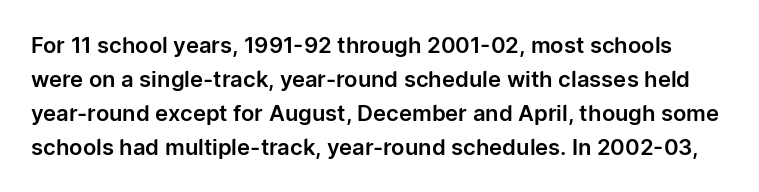
{"italic": "no", "underline": "no", "line_spacing": "normal", "line_spacing_ratio": 1.54, "letter_spacing": "normal", "letter_spacing_em": 0.0, "glyph_px": 22}
